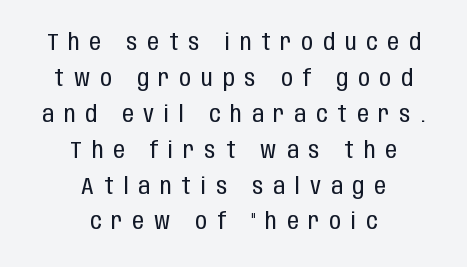
{"italic": "no", "bold": "no", "underline": "no", "align": "center", "line_spacing": "normal", "line_spacing_ratio": 1.56, "letter_spacing": "wide", "letter_spacing_em": 0.44, "glyph_px": 23}
